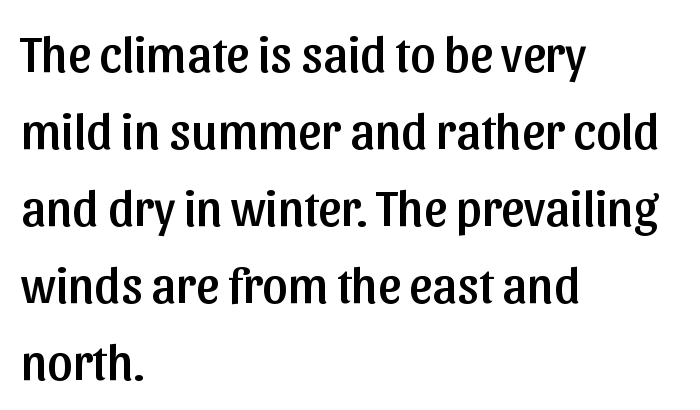
The image shows 50 px sans-serif type, upright; set left-aligned, normal line spacing (1.54x), normal letter spacing, not underlined; low stroke contrast and a medium x-height.
